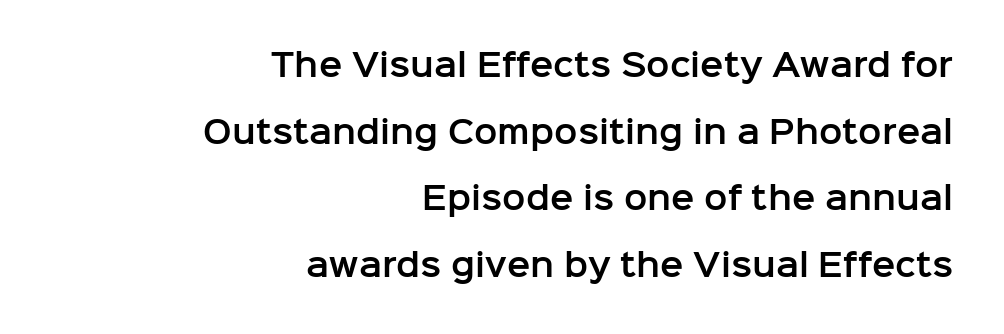
The image shows 31 px sans-serif type, upright; set right-aligned, loose line spacing (2.15x), normal letter spacing, not underlined; low stroke contrast and a medium x-height.
